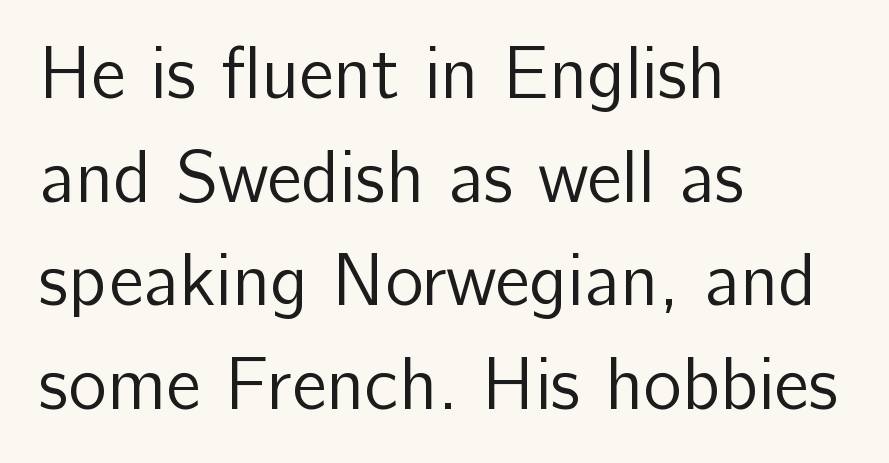
A clean baseline with only descenders dipping below it. If you measured baseline to baseline, you'd find a middling distance. What stands out about the letter spacing? Nothing — it is the standard amount. These lines are rendered in a variable-pitch font. This sample is left-justified, so line endings fall wherever the words run out. Examine the stroke ends and you'll find no serifs.
